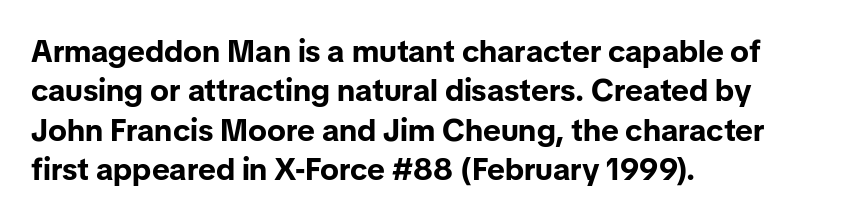
The image shows 31 px bold sans-serif type, upright; set left-aligned, normal line spacing (1.27x), normal letter spacing, not underlined; low stroke contrast and a medium x-height.
